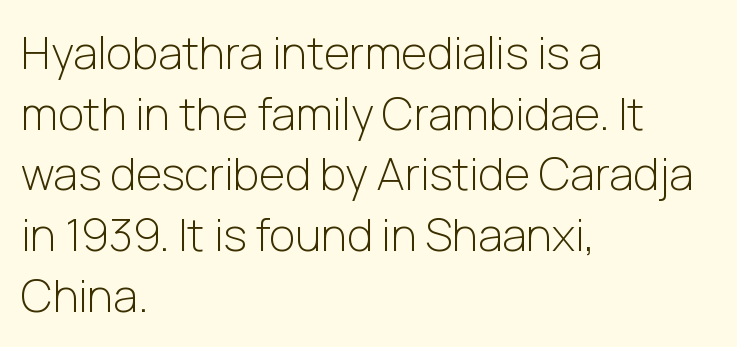
The image shows 45 px light sans-serif type, upright; set left-aligned, normal line spacing (1.35x), normal letter spacing, not underlined; low stroke contrast and a medium x-height.
